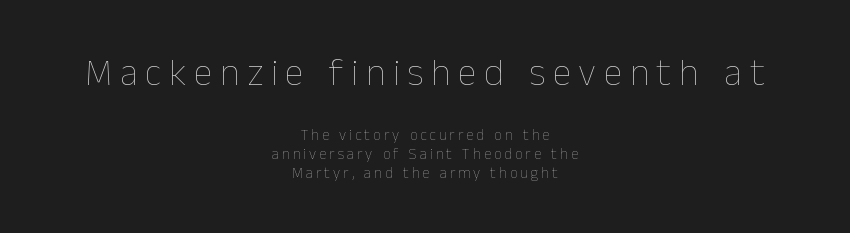
Q: Is the text bold? A: No.
Q: Is the text italic (slanted)? A: No, it is upright.
Q: Is the text underlined? A: No.
Q: How is the paragraph aligned? A: Centered.
Q: Is the spacing between letters normal or unusually wide? A: Unusually wide.
Q: Is the spacing between lines tight, normal or loose? A: Normal.
Q: Which block of text is set in a larger size, the first (top) or the second (bottom)? A: The first (top) one.
Q: Width (condensed, normal, or wide)? A: Normal.
Q: Stroke contrast? A: Low.
Q: x-height? A: Medium.
Q: Monospaced? A: No.
